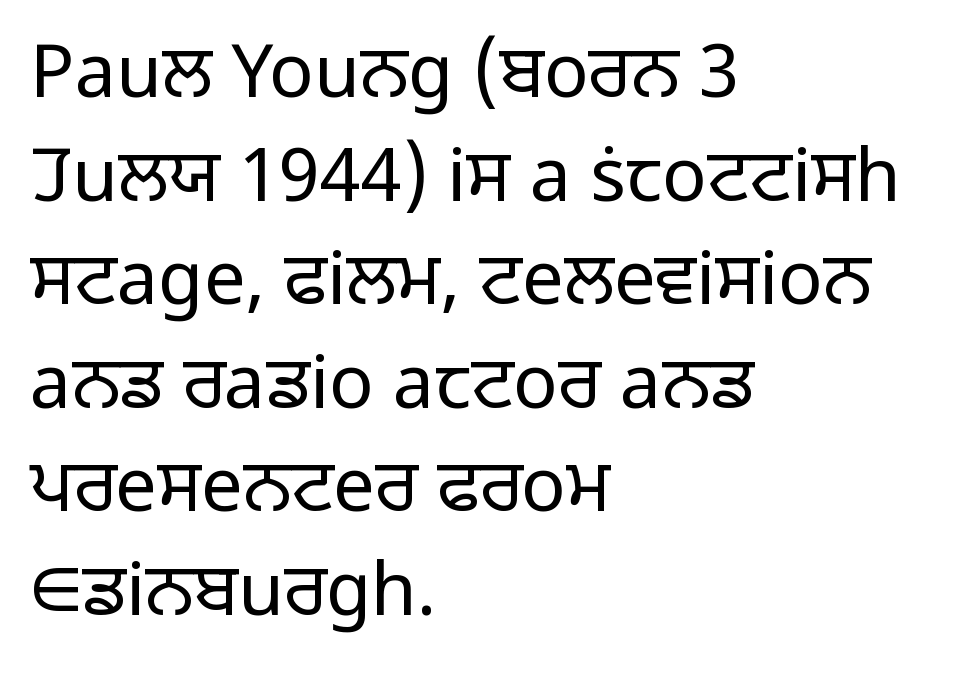
{"serif": "no", "italic": "no", "bold": "no", "weight": "light", "width": "normal", "stroke_contrast": "low", "x_height": "medium", "monospaced": "no", "underline": "no", "align": "left", "line_spacing": "normal", "line_spacing_ratio": 1.4, "letter_spacing": "normal", "letter_spacing_em": 0.0, "glyph_px": 74}
